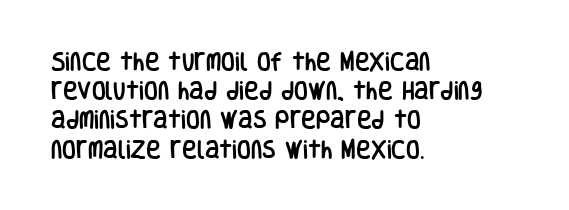
Q: Is the text italic (slanted)? A: No, it is upright.
Q: Is the text underlined? A: No.
Q: How is the paragraph aligned? A: Left-aligned.
Q: Is the spacing between letters normal or unusually wide? A: Normal.
Q: Is the spacing between lines tight, normal or loose? A: Normal.
